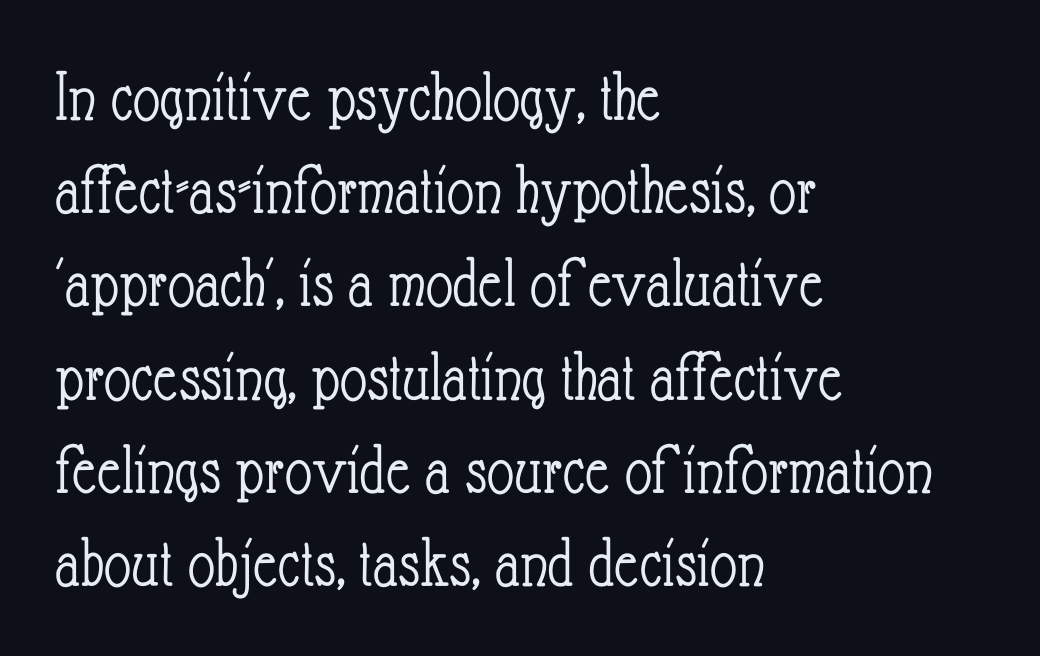
Is the type heavy? It reads as light-to-regular instead. In terms of posture, this sample is upright. The passage shown is not underscored anywhere. The ragged edge is on the right, which tells us the setting is flush left. Compared with typical body copy, the letter spacing here is the same.
